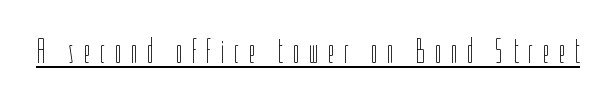
{"italic": "no", "bold": "no", "weight": "thin", "width": "condensed", "stroke_contrast": "low", "x_height": "medium", "monospaced": "no", "underline": "yes", "letter_spacing": "wide", "letter_spacing_em": 0.26, "glyph_px": 35}
